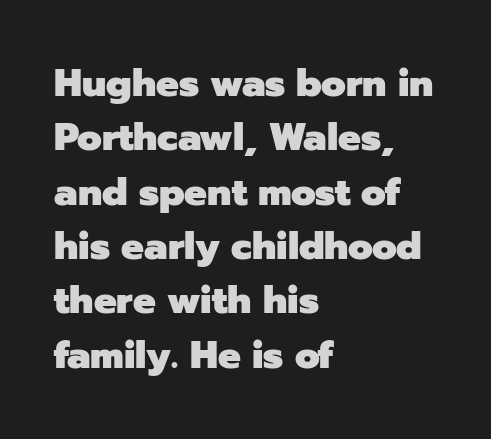
The image shows 38 px heavy sans-serif type, upright; set left-aligned, normal line spacing (1.43x), normal letter spacing, not underlined; low stroke contrast and a medium x-height.
